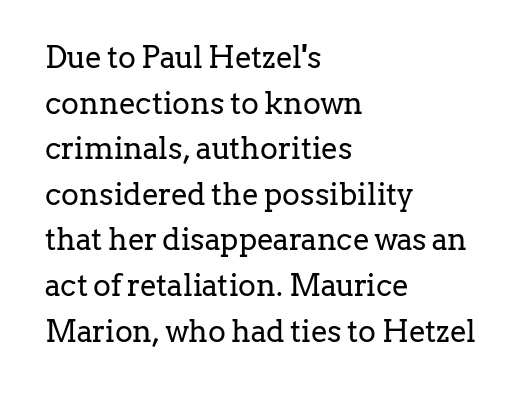
The image shows 30 px regular-weight serif type, upright; set left-aligned, normal line spacing (1.52x), normal letter spacing, not underlined; low stroke contrast and a medium x-height.
